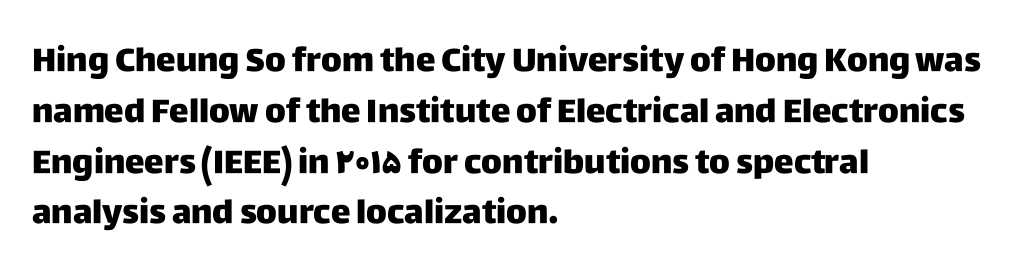
The image shows 33 px sans-serif type, upright; set left-aligned, normal line spacing (1.54x), normal letter spacing, not underlined; low stroke contrast and a large x-height.
